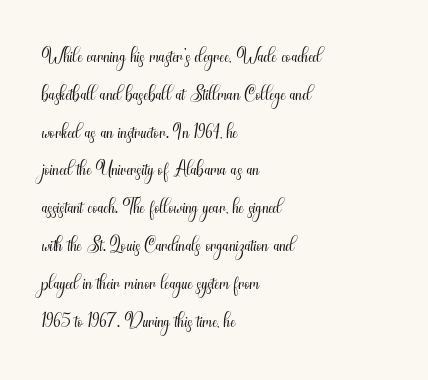
Each new line begins a customary step beneath the previous one. Spacing verdict: proportional, widths tailored to each character. The passage is arranged the way most books set body copy — flush left. Letters rest on an invisible, unmarked baseline. Tracking value appears to be zero — textbook default spacing.
